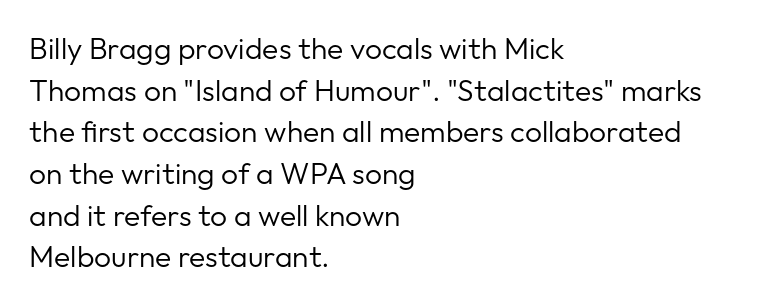
Q: Is the text bold? A: No.
Q: Is the text italic (slanted)? A: No, it is upright.
Q: Is the typeface a serif or a sans-serif typeface? A: Sans-serif.
Q: Is the text underlined? A: No.
Q: How is the paragraph aligned? A: Left-aligned.
Q: Is the spacing between letters normal or unusually wide? A: Normal.
Q: Is the spacing between lines tight, normal or loose? A: Normal.
Q: Width (condensed, normal, or wide)? A: Normal.
Q: Stroke contrast? A: Low.
Q: x-height? A: Medium.
Q: Monospaced? A: No.
